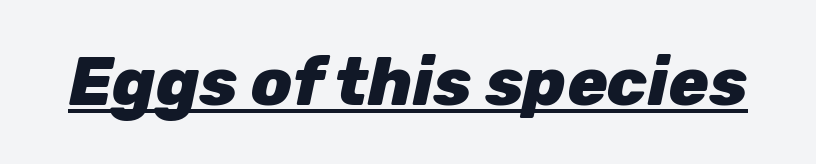
Looks like someone drew a line under every word here. Tall strokes in this sample are angled rather than plumb. Compared with an ordinary text face, these strokes are far heavier — a full bold. The type is set solid horizontally, with unmodified tracking. The passage shown is typed in a proportional face where columns would drift.
